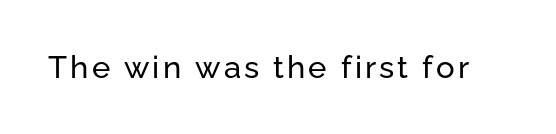
Q: Is the text italic (slanted)? A: No, it is upright.
Q: Is the typeface a serif or a sans-serif typeface? A: Sans-serif.
Q: Is the text underlined? A: No.
Q: Width (condensed, normal, or wide)? A: Normal.
Q: Stroke contrast? A: Low.
Q: x-height? A: Medium.
Q: Monospaced? A: No.
